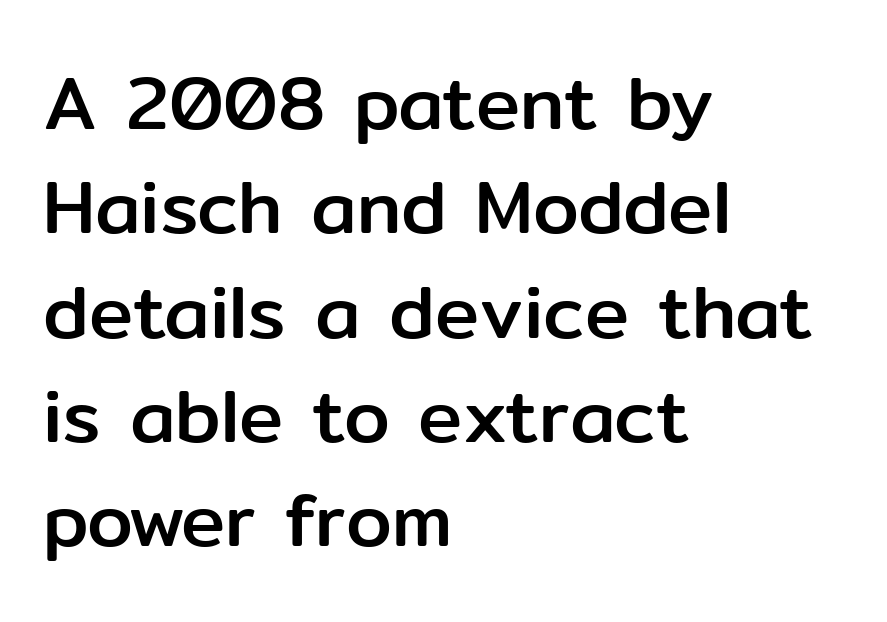
{"serif": "no", "italic": "no", "width": "normal", "stroke_contrast": "low", "x_height": "medium", "monospaced": "no", "underline": "no", "align": "left", "line_spacing": "normal", "line_spacing_ratio": 1.41, "letter_spacing": "normal", "letter_spacing_em": 0.0, "glyph_px": 74}
